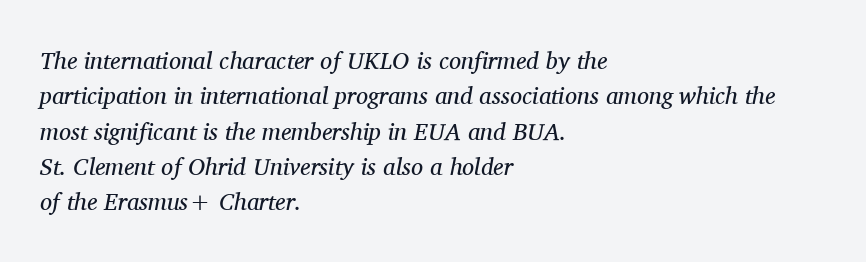
The image shows 24 px text type, italic (leaning right); set left-aligned, normal line spacing (1.47x), normal letter spacing, not underlined.
